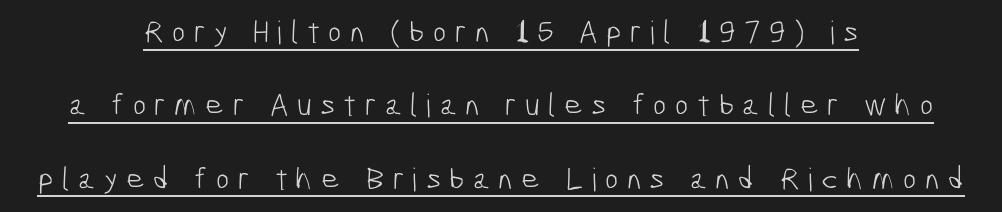
{"serif": "no", "bold": "no", "weight": "light", "width": "condensed", "stroke_contrast": "low", "x_height": "medium", "monospaced": "no", "underline": "yes", "align": "center", "line_spacing": "loose", "line_spacing_ratio": 2.29, "letter_spacing": "wide", "letter_spacing_em": 0.26, "glyph_px": 32}
